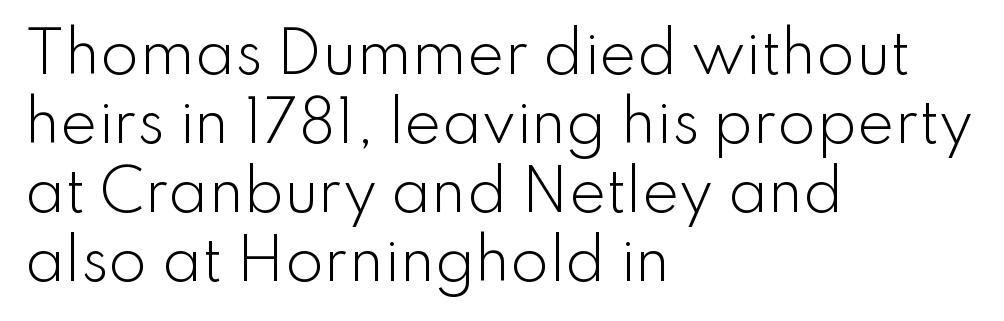
The image shows 56 px light sans-serif type, upright; set left-aligned, line spacing 1.23x, normal letter spacing, not underlined; low stroke contrast and a small x-height.
